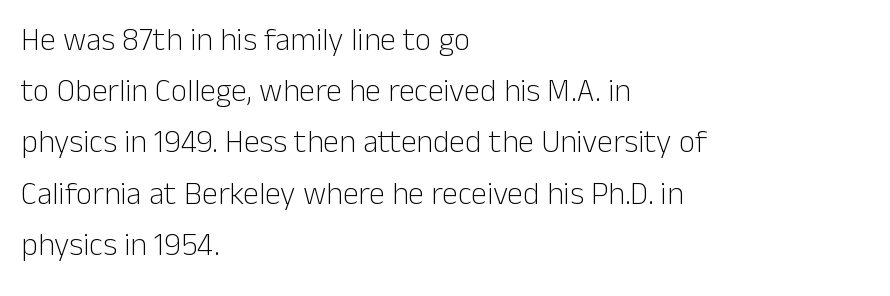
The image shows 32 px light sans-serif type, upright; set left-aligned, normal line spacing (1.6x), normal letter spacing, not underlined; low stroke contrast and a medium x-height.
